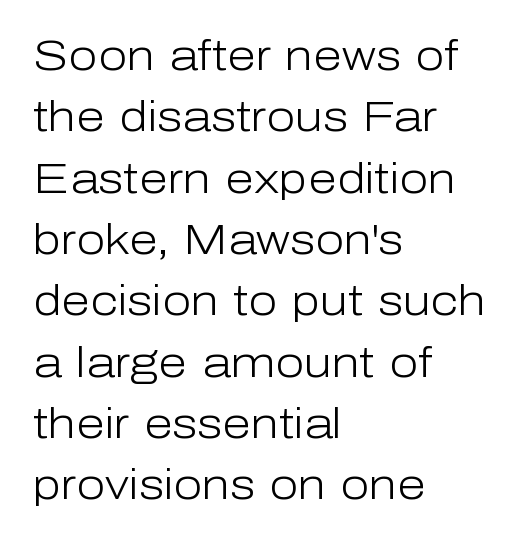
The image shows 42 px light sans-serif type, upright; set left-aligned, normal line spacing (1.46x), normal letter spacing, not underlined; low stroke contrast and a medium x-height.
